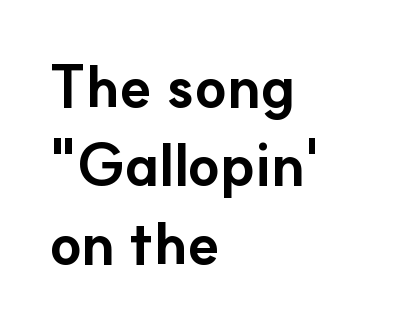
{"serif": "no", "italic": "no", "bold": "yes", "weight": "bold", "width": "normal", "stroke_contrast": "low", "x_height": "small", "monospaced": "no", "underline": "no", "align": "left", "line_spacing": "normal", "line_spacing_ratio": 1.35, "letter_spacing": "normal", "letter_spacing_em": 0.0, "glyph_px": 58}
